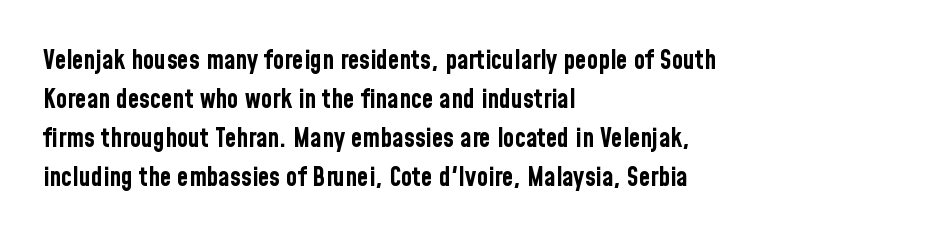
{"italic": "no", "bold": "yes", "underline": "no", "align": "left", "line_spacing": "normal", "line_spacing_ratio": 1.5, "letter_spacing": "normal", "letter_spacing_em": 0.0, "glyph_px": 26}
